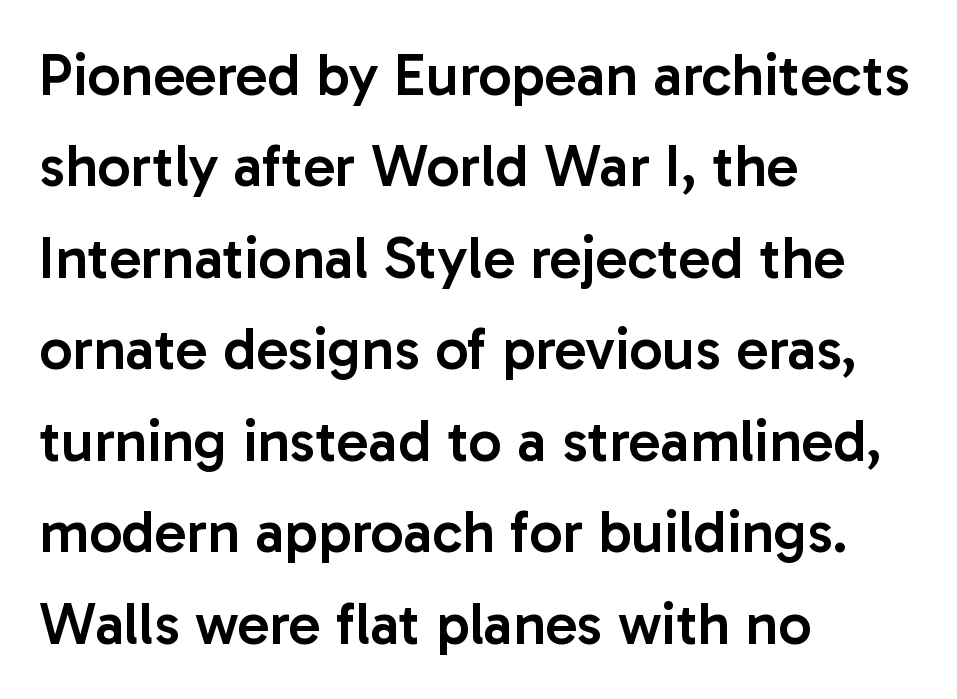
Q: Is the text bold? A: Semi-bold.
Q: Is the text italic (slanted)? A: No, it is upright.
Q: Is the typeface a serif or a sans-serif typeface? A: Sans-serif.
Q: Is the text underlined? A: No.
Q: How is the paragraph aligned? A: Left-aligned.
Q: Is the spacing between letters normal or unusually wide? A: Normal.
Q: Is the spacing between lines tight, normal or loose? A: Normal.
Q: Width (condensed, normal, or wide)? A: Normal.
Q: Stroke contrast? A: Low.
Q: x-height? A: Medium.
Q: Monospaced? A: No.
